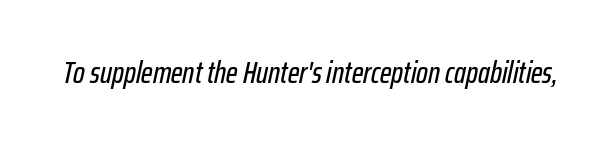
Q: Is the text italic (slanted)? A: Yes, it leans right by about 12 degrees.
Q: Is the text underlined? A: No.
Q: Is the spacing between letters normal or unusually wide? A: Normal.
Q: Width (condensed, normal, or wide)? A: Condensed.
Q: Stroke contrast? A: Low.
Q: x-height? A: Medium.
Q: Monospaced? A: No.
